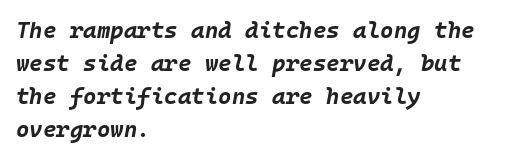
The image shows 23 px bold type, italic (leaning right); set left-aligned, normal line spacing (1.44x), normal letter spacing, not underlined.
